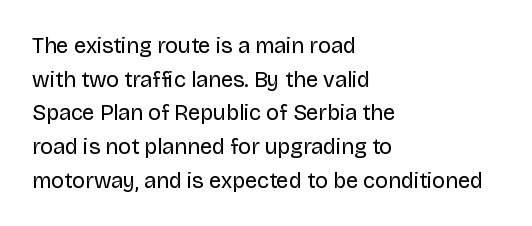
Unbolded letterforms with no extra heft. The letterforms sit shoulder to shoulder at normal distance. Line spacing here is normal. Glance below the letters and you will spot only blank space. Visually the block forms a straight wall on the left and a jagged coastline on the right.
